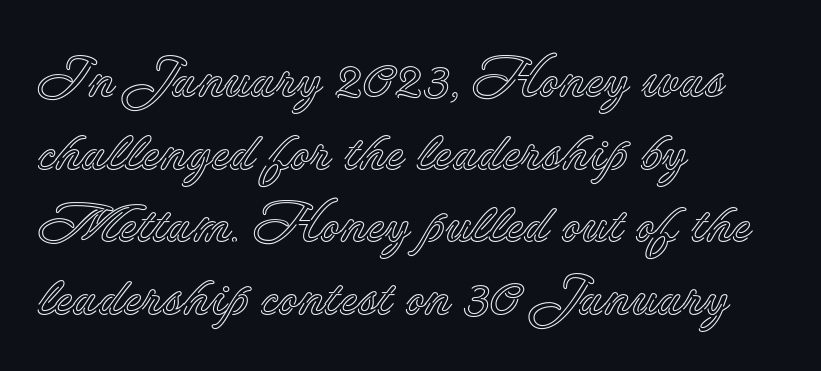
The image shows 55 px text type; set left-aligned, normal line spacing (1.32x), normal letter spacing, not underlined; a small x-height.
